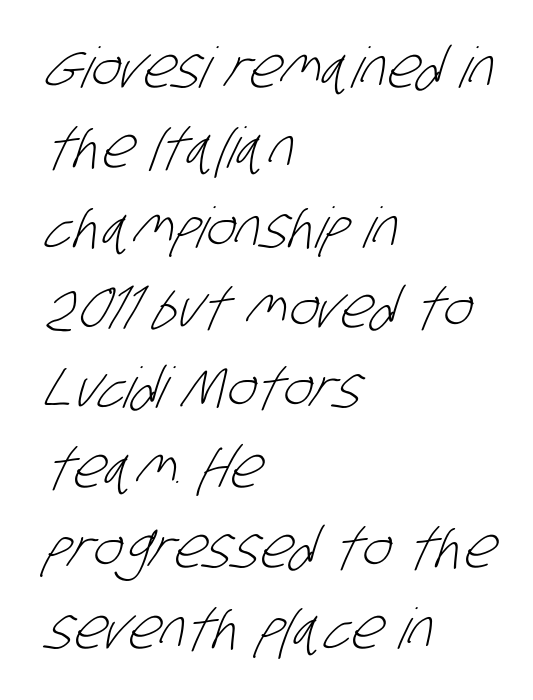
The image shows 56 px light, condensed sans-serif type; set left-aligned, normal line spacing (1.43x), normal letter spacing, not underlined; low stroke contrast and a large x-height.
